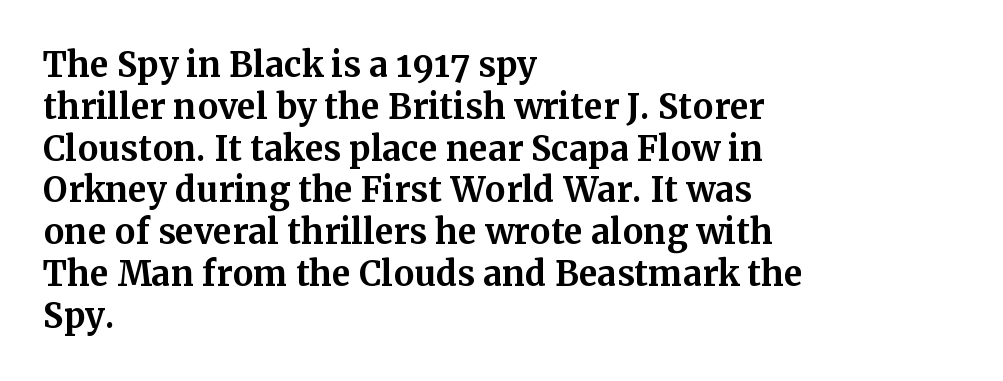
What stands out about the letter spacing? Nothing — it is the standard amount. The designer went with a serif here, giving each stem small feet. The lettering holds an erect, upright posture throughout. The words here are not underlined. If you drew a ruler down the left edge, every line would touch it.
